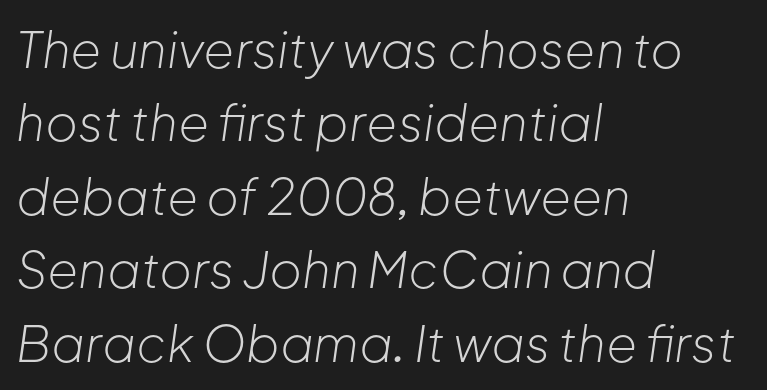
The image shows 50 px light type, italic (leaning right); set left-aligned, normal line spacing (1.47x), normal letter spacing, not underlined; low stroke contrast and a medium x-height.
